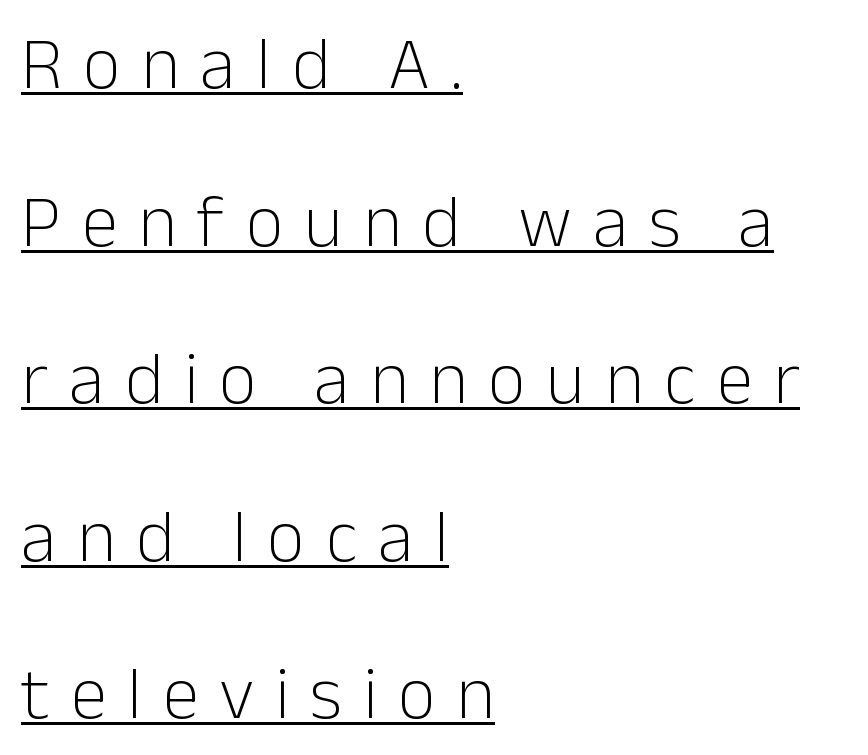
Q: Is the text bold? A: No.
Q: Is the text italic (slanted)? A: No, it is upright.
Q: Is the typeface a serif or a sans-serif typeface? A: Sans-serif.
Q: Is the text underlined? A: Yes.
Q: How is the paragraph aligned? A: Left-aligned.
Q: Is the spacing between letters normal or unusually wide? A: Unusually wide.
Q: Is the spacing between lines tight, normal or loose? A: Loose.
Q: Width (condensed, normal, or wide)? A: Normal.
Q: Stroke contrast? A: Low.
Q: x-height? A: Medium.
Q: Monospaced? A: No.
